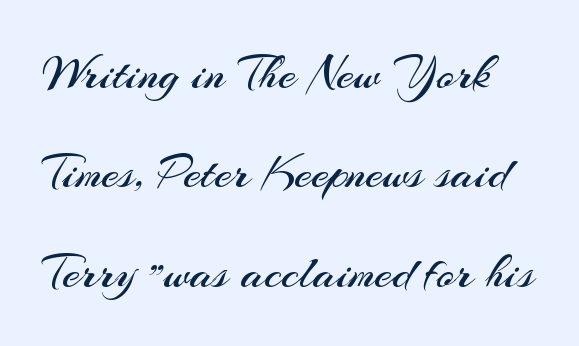
Q: Is the text bold? A: No.
Q: Is the text italic (slanted)? A: Yes.
Q: Is the typeface a serif or a sans-serif typeface? A: Sans-serif.
Q: Is the text underlined? A: No.
Q: Is the spacing between letters normal or unusually wide? A: Normal.
Q: Is the spacing between lines tight, normal or loose? A: Loose.
Q: Width (condensed, normal, or wide)? A: Normal.
Q: Stroke contrast? A: Medium.
Q: x-height? A: Small.
Q: Monospaced? A: No.
